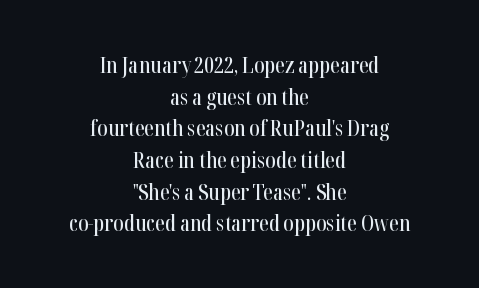
The image shows 22 px text type, upright; set centered, normal line spacing (1.44x), normal letter spacing, not underlined.
